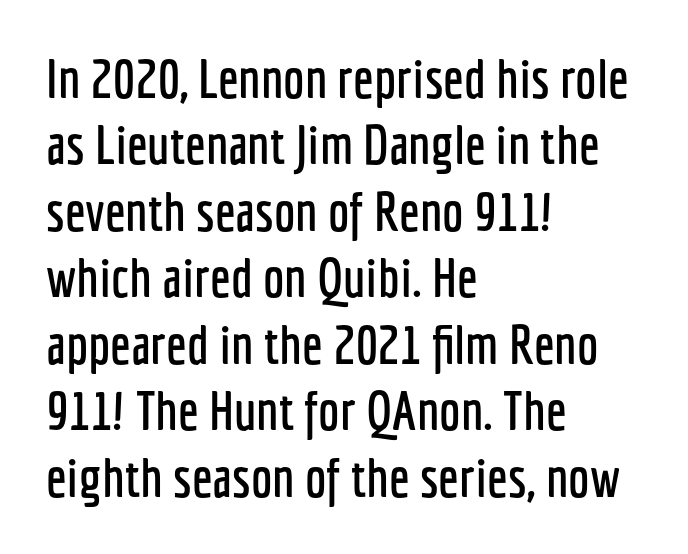
Q: Is the text italic (slanted)? A: No, it is upright.
Q: Is the typeface a serif or a sans-serif typeface? A: Sans-serif.
Q: Is the text underlined? A: No.
Q: How is the paragraph aligned? A: Left-aligned.
Q: Is the spacing between letters normal or unusually wide? A: Normal.
Q: Width (condensed, normal, or wide)? A: Condensed.
Q: Stroke contrast? A: Low.
Q: x-height? A: Medium.
Q: Monospaced? A: No.
